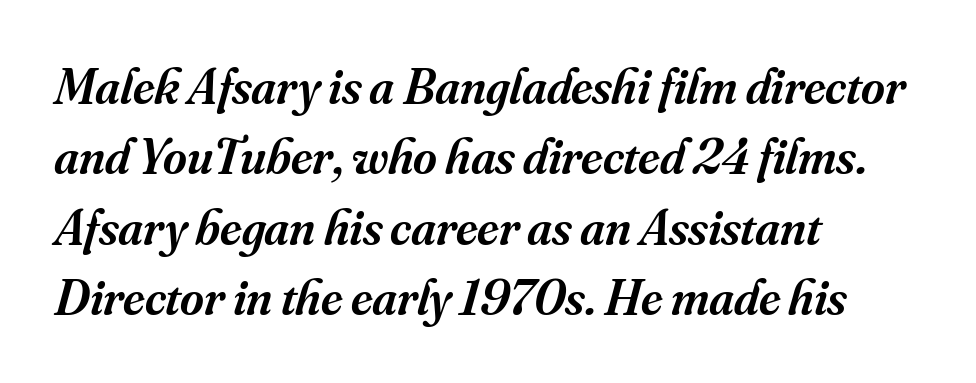
The image shows 51 px semibold serif type, italic (leaning right); set left-aligned, normal line spacing (1.38x), normal letter spacing, not underlined; medium stroke contrast and a small x-height.
